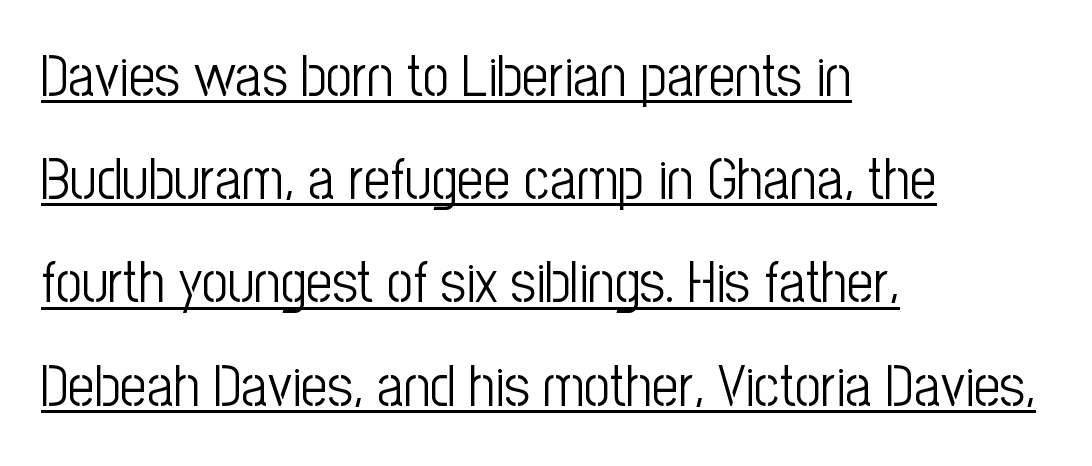
Q: Is the text bold? A: No.
Q: Is the text italic (slanted)? A: No, it is upright.
Q: Is the typeface a serif or a sans-serif typeface? A: Sans-serif.
Q: Is the text underlined? A: Yes.
Q: How is the paragraph aligned? A: Left-aligned.
Q: Is the spacing between letters normal or unusually wide? A: Normal.
Q: Width (condensed, normal, or wide)? A: Condensed.
Q: Stroke contrast? A: Low.
Q: x-height? A: Medium.
Q: Monospaced? A: No.
